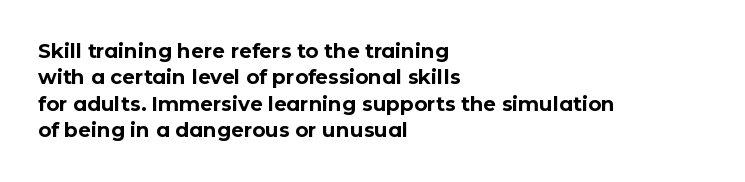
Q: Is the text bold? A: Yes.
Q: Is the text italic (slanted)? A: No, it is upright.
Q: Is the text underlined? A: No.
Q: How is the paragraph aligned? A: Left-aligned.
Q: Is the spacing between letters normal or unusually wide? A: Normal.
Q: Is the spacing between lines tight, normal or loose? A: Normal.
